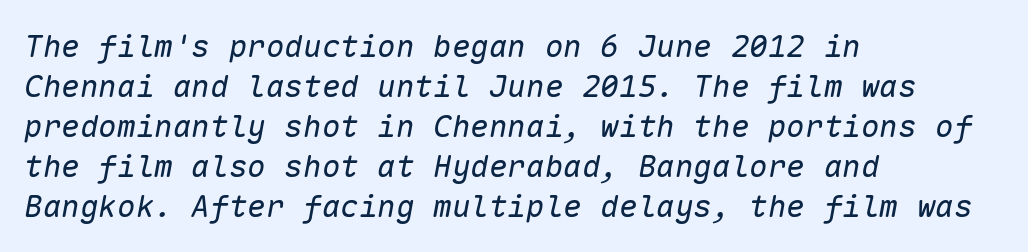
Q: Is the text bold? A: No.
Q: Is the text italic (slanted)? A: Yes, it leans right by about 10 degrees.
Q: Is the text underlined? A: No.
Q: How is the paragraph aligned? A: Left-aligned.
Q: Is the spacing between letters normal or unusually wide? A: Normal.
Q: Is the spacing between lines tight, normal or loose? A: Normal.
Q: Width (condensed, normal, or wide)? A: Normal.
Q: Stroke contrast? A: Low.
Q: x-height? A: Medium.
Q: Monospaced? A: Yes.
